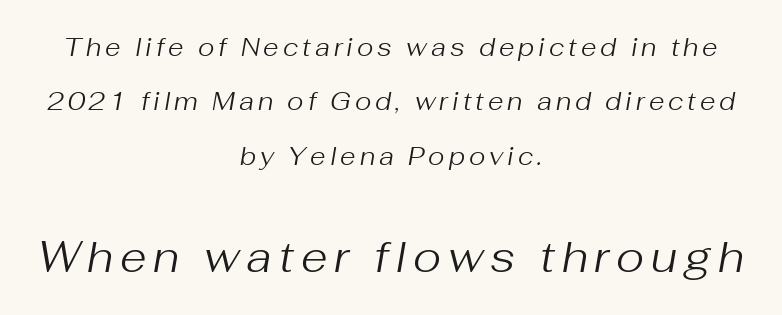
The image shows 43 px regular-weight type, italic (leaning right); set centered, loose line spacing (2.18x), not underlined; the second (bottom) block is 1.72x larger; medium stroke contrast and a medium x-height.
